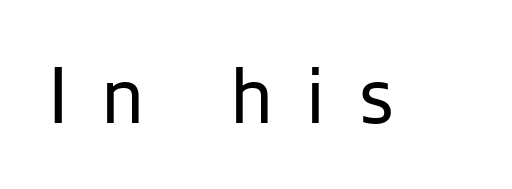
{"serif": "no", "italic": "no", "bold": "no", "weight": "regular", "width": "normal", "stroke_contrast": "low", "x_height": "medium", "monospaced": "no", "underline": "no", "letter_spacing": "wide", "letter_spacing_em": 0.44, "glyph_px": 78}
